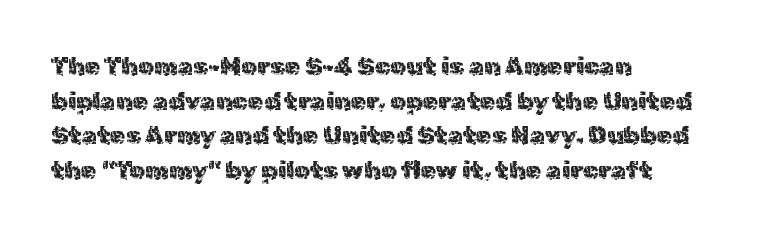
{"italic": "no", "underline": "no", "align": "left", "line_spacing": "normal", "line_spacing_ratio": 1.39, "letter_spacing": "normal", "letter_spacing_em": 0.0, "glyph_px": 25}
